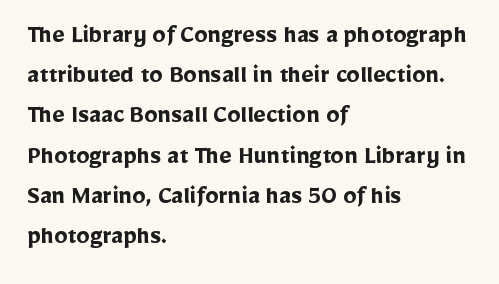
The rag falls on the right side of this text block. The axis of the letterforms is exactly vertical. Descender tails drop into unmarked territory. Inter-character spacing is left at the font's built-in metrics. Heavy, bold letterforms.
